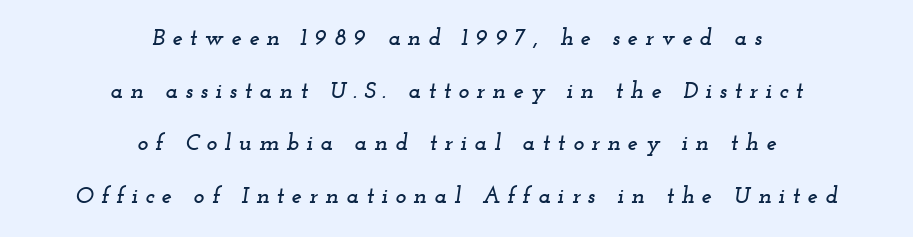
The image shows 23 px text type, italic (leaning right); set centered, loose line spacing (2.29x), unusually wide letter spacing (+0.32 em), not underlined.
